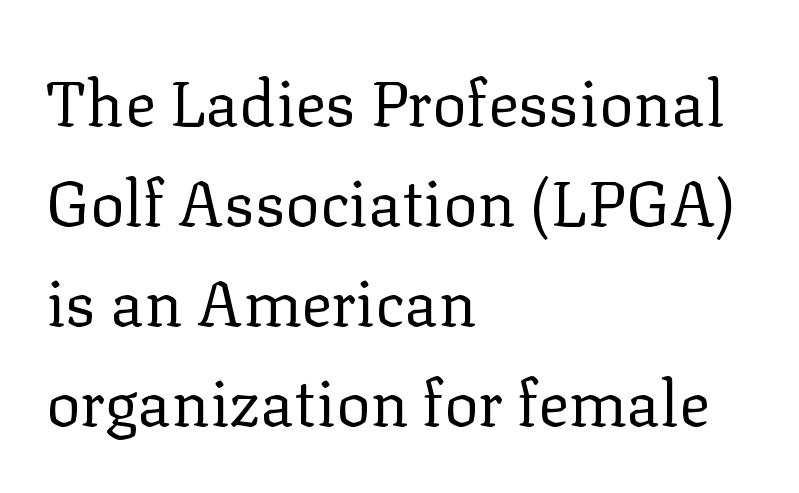
This is roman type, the default non-slanted kind. Successive baselines arrive at the customary interval. Character widths vary here, with narrow letters taking less room than wide ones. The letterforms sit shoulder to shoulder at normal distance.
